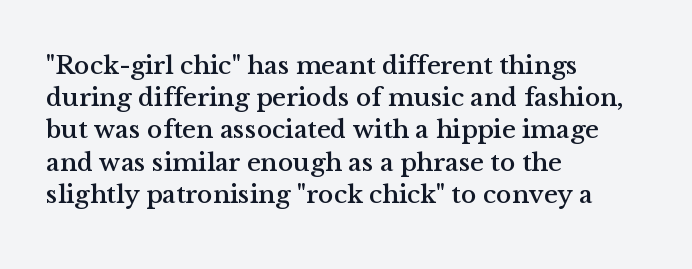
You could call the tracking neutral — neither tight nor loose. Posture: upright roman. Which margin do the lines hug? The left one — the right edge is uneven. Decoration check: the copy has no underline.
